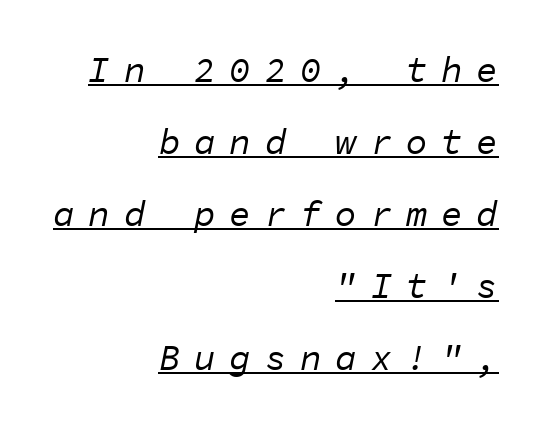
The image shows 36 px regular-weight type, italic (leaning right), monospaced; set right-aligned, loose line spacing (2.0x), unusually wide letter spacing (+0.38 em), underlined; low stroke contrast and a medium x-height.
